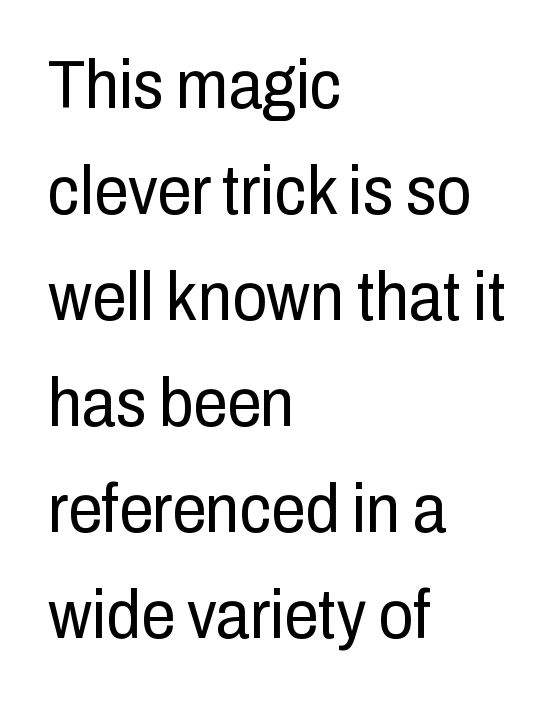
Q: Is the text bold? A: No.
Q: Is the text italic (slanted)? A: No, it is upright.
Q: Is the typeface a serif or a sans-serif typeface? A: Sans-serif.
Q: Is the text underlined? A: No.
Q: How is the paragraph aligned? A: Left-aligned.
Q: Is the spacing between letters normal or unusually wide? A: Normal.
Q: Is the spacing between lines tight, normal or loose? A: Normal.
Q: Width (condensed, normal, or wide)? A: Condensed.
Q: Stroke contrast? A: Low.
Q: x-height? A: Medium.
Q: Monospaced? A: No.
